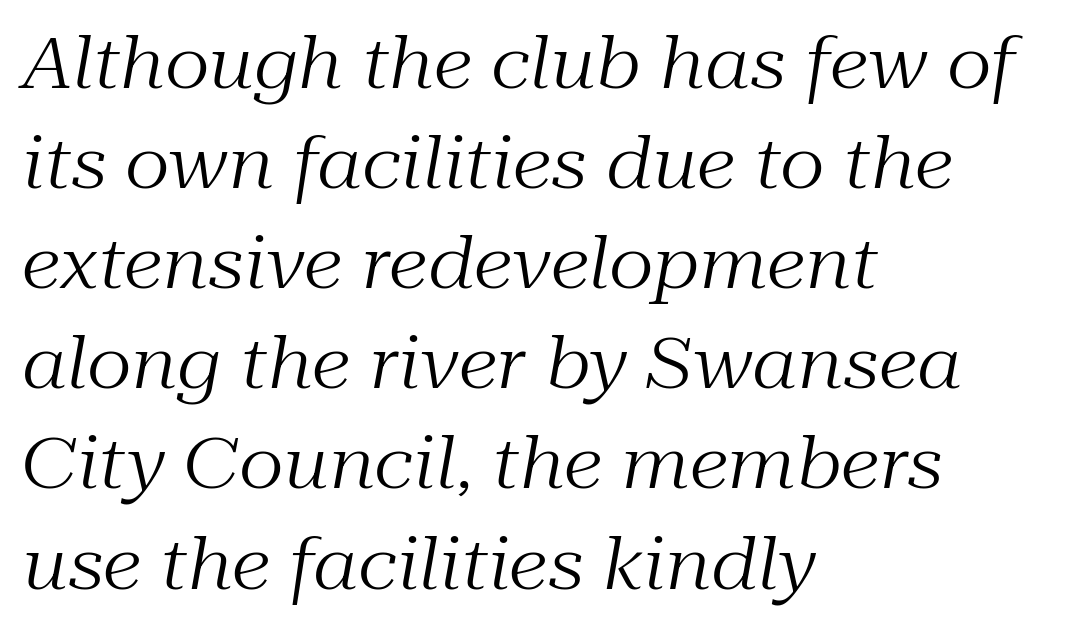
Q: Is the text bold? A: No.
Q: Is the text italic (slanted)? A: Yes, it leans right by about 10 degrees.
Q: Is the typeface a serif or a sans-serif typeface? A: Serif.
Q: Is the text underlined? A: No.
Q: How is the paragraph aligned? A: Left-aligned.
Q: Is the spacing between letters normal or unusually wide? A: Normal.
Q: Is the spacing between lines tight, normal or loose? A: Normal.
Q: Width (condensed, normal, or wide)? A: Normal.
Q: Stroke contrast? A: Medium.
Q: x-height? A: Medium.
Q: Monospaced? A: No.
